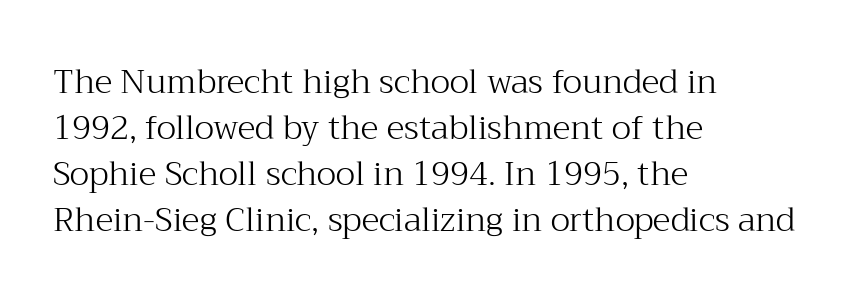
{"serif": "yes", "italic": "no", "bold": "no", "weight": "light", "width": "normal", "stroke_contrast": "medium", "x_height": "medium", "monospaced": "no", "underline": "no", "align": "left", "line_spacing": "normal", "line_spacing_ratio": 1.39, "letter_spacing": "normal", "letter_spacing_em": 0.0, "glyph_px": 33}
